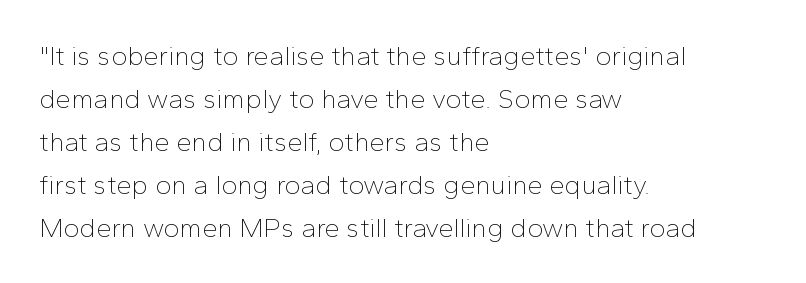
{"italic": "no", "bold": "no", "underline": "no", "align": "left", "line_spacing": "normal", "line_spacing_ratio": 1.59, "letter_spacing": "normal", "letter_spacing_em": 0.0, "glyph_px": 27}
